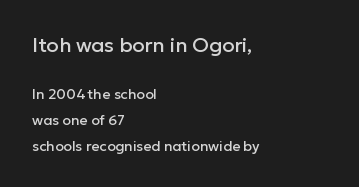
The image shows 20 px text type, upright; set left-aligned, line spacing 1.85x, normal letter spacing, not underlined; the first (top) block is 1.43x larger.
